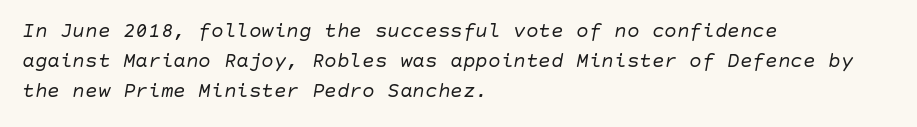
Check the space under the baseline: it is left empty. Characters follow at the spacing the type designer built in. Short and long lines alike share a common starting point at left. The typeface has the unassuming heft of standard copy or less. These lines sit exactly where default settings would place them.
